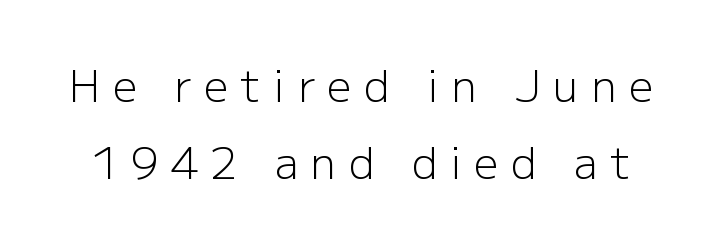
The image shows 43 px light sans-serif type, upright; set line spacing 1.78x, unusually wide letter spacing (+0.29 em), not underlined; low stroke contrast and a medium x-height.
